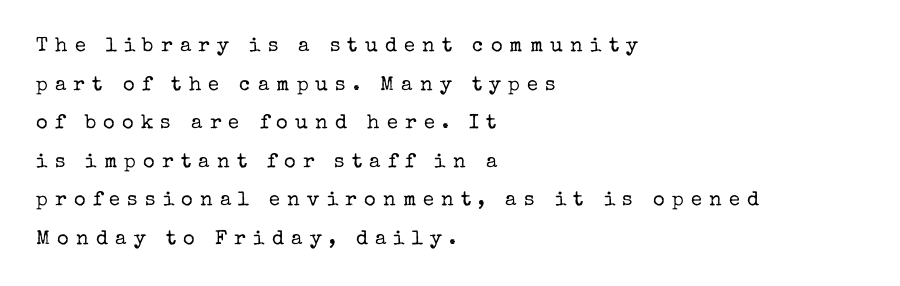
The rendering anchors every line to the left-hand side. Characters follow at a spacing far wider than the type designer built in. Vertical stems look standard width or narrower in stroke. Italic? Not at all — the glyphs are vertical.
